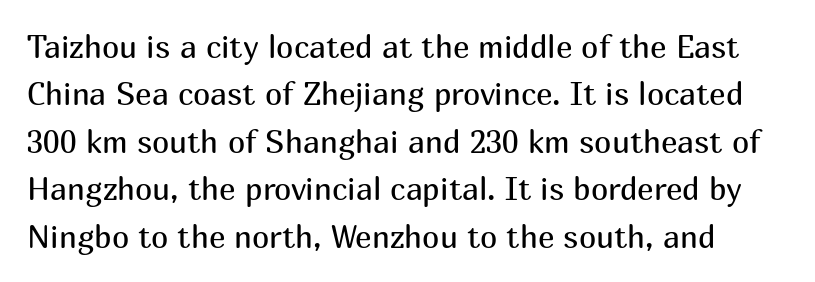
Q: Is the text bold? A: No.
Q: Is the text italic (slanted)? A: No, it is upright.
Q: Is the typeface a serif or a sans-serif typeface? A: Sans-serif.
Q: Is the text underlined? A: No.
Q: Is the spacing between letters normal or unusually wide? A: Normal.
Q: Is the spacing between lines tight, normal or loose? A: Normal.
Q: Width (condensed, normal, or wide)? A: Normal.
Q: Stroke contrast? A: Medium.
Q: x-height? A: Medium.
Q: Monospaced? A: No.
